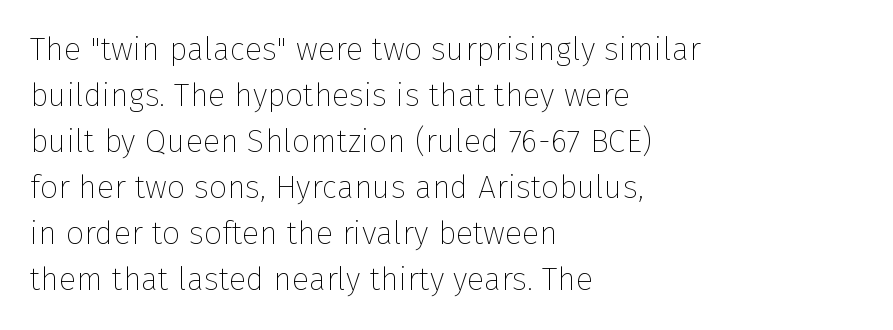
The image shows 32 px thin sans-serif type, upright; set left-aligned, normal line spacing (1.44x), normal letter spacing, not underlined; low stroke contrast and a medium x-height.
